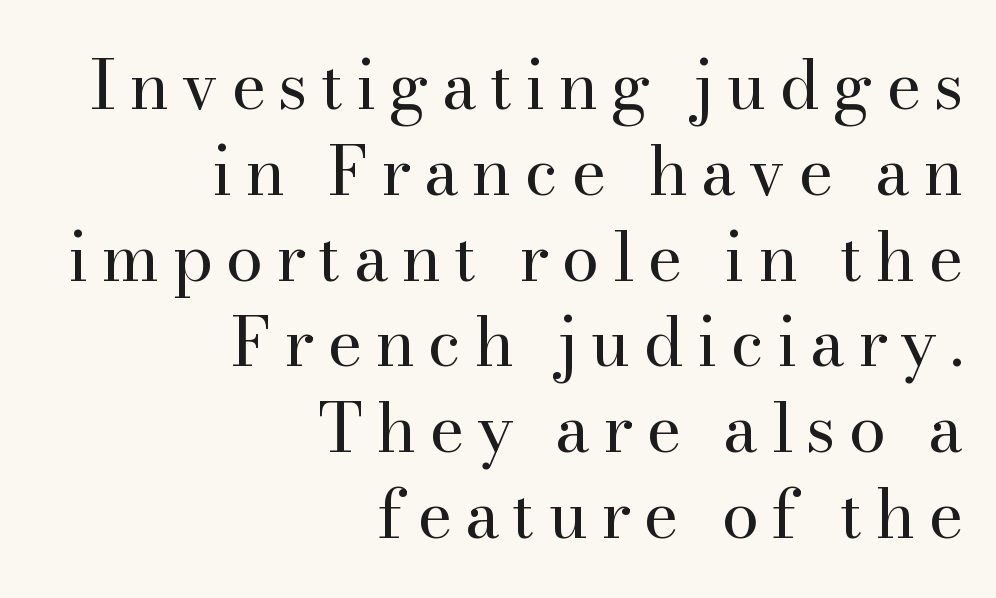
{"serif": "yes", "italic": "no", "bold": "no", "weight": "regular", "width": "normal", "stroke_contrast": "high", "x_height": "small", "monospaced": "no", "underline": "no", "align": "right", "line_spacing": "normal", "line_spacing_ratio": 1.28, "glyph_px": 67}
